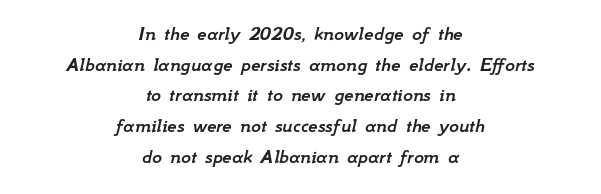
The image shows 21 px text type, italic (leaning right); set centered, normal line spacing (1.46x), normal letter spacing, not underlined.
